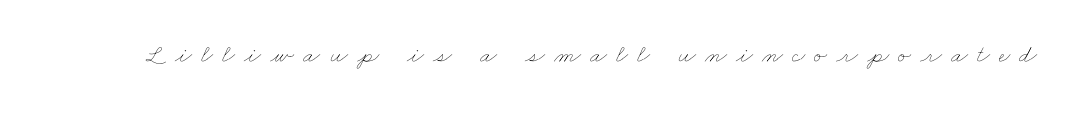
The image shows 25 px text type; set unusually wide letter spacing (+0.36 em), not underlined.
